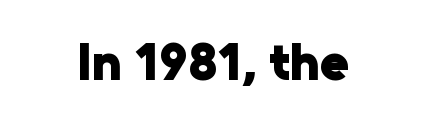
The image shows 52 px heavy sans-serif type, upright; set centered, normal letter spacing, not underlined; low stroke contrast and a medium x-height.
